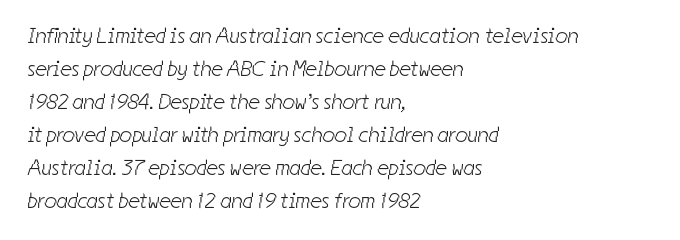
Students, note that the glyphs here touch the page at normal intervals. The lines are quadded left. Weight: not bold — regular or lighter. Vertically, the passage feels balanced, rows spaced as you'd expect. The baseline area is clear.
